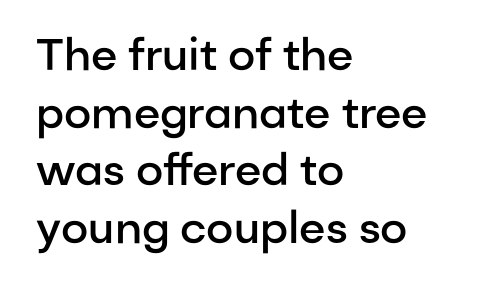
The image shows 44 px semibold sans-serif type, upright; set left-aligned, normal line spacing (1.31x), normal letter spacing, not underlined; low stroke contrast and a medium x-height.
